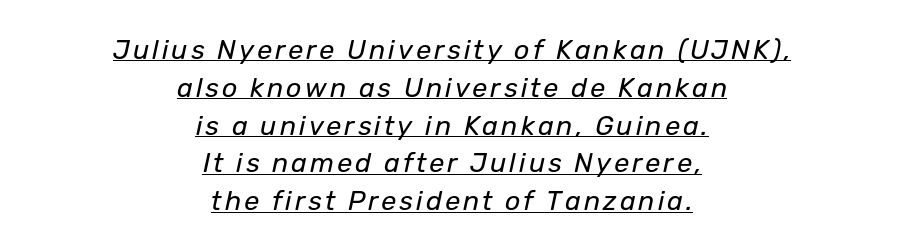
The rendering uses a moderate line-height, typical for paragraphs. Caption: face not bold, strokes unweighted. The specimen reads as italic at a glance. A rule runs beneath these lines of type. Compared with a flush-left layout, this one balances lines on the center instead.
